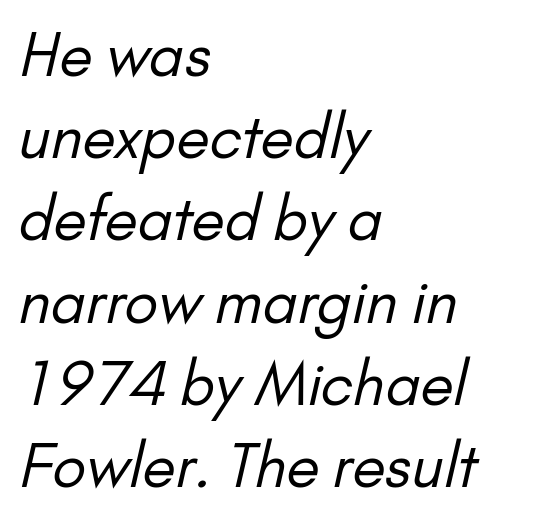
Q: Is the text bold? A: No.
Q: Is the typeface a serif or a sans-serif typeface? A: Sans-serif.
Q: Is the text underlined? A: No.
Q: How is the paragraph aligned? A: Left-aligned.
Q: Is the spacing between letters normal or unusually wide? A: Normal.
Q: Is the spacing between lines tight, normal or loose? A: Normal.
Q: Width (condensed, normal, or wide)? A: Normal.
Q: Stroke contrast? A: Low.
Q: x-height? A: Small.
Q: Monospaced? A: No.
